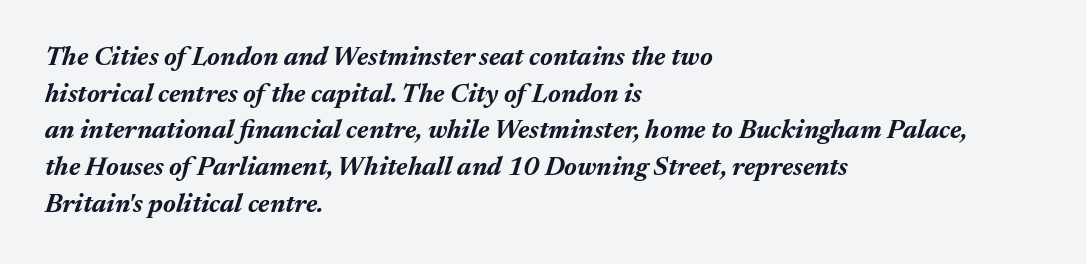
Heavy-handed strokes throughout: this text is bold. Bare-footed words on every line. Each line starts at the same left margin while the right side varies. The typography opts for an oblique posture over an upright one.
